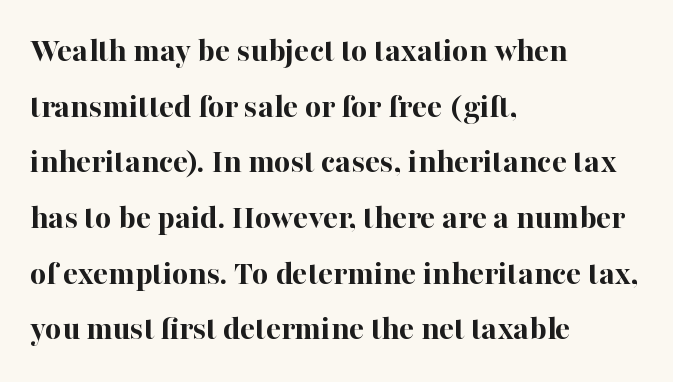
{"serif": "yes", "italic": "no", "bold": "yes", "weight": "bold", "width": "normal", "stroke_contrast": "high", "x_height": "medium", "monospaced": "no", "underline": "no", "align": "left", "line_spacing": "normal", "line_spacing_ratio": 1.59, "letter_spacing": "normal", "letter_spacing_em": 0.0, "glyph_px": 35}
